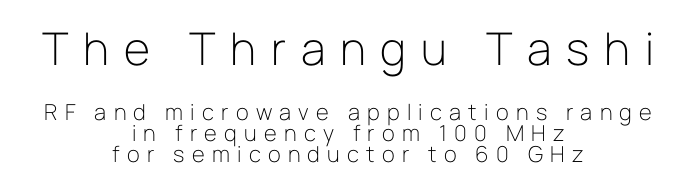
{"serif": "no", "italic": "no", "bold": "no", "weight": "light", "width": "normal", "stroke_contrast": "low", "x_height": "medium", "monospaced": "no", "underline": "no", "align": "center", "line_spacing": "tight", "line_spacing_ratio": 0.96, "letter_spacing": "wide", "letter_spacing_em": 0.33, "larger_block": "first", "size_ratio": 2.05, "glyph_px": 45}
